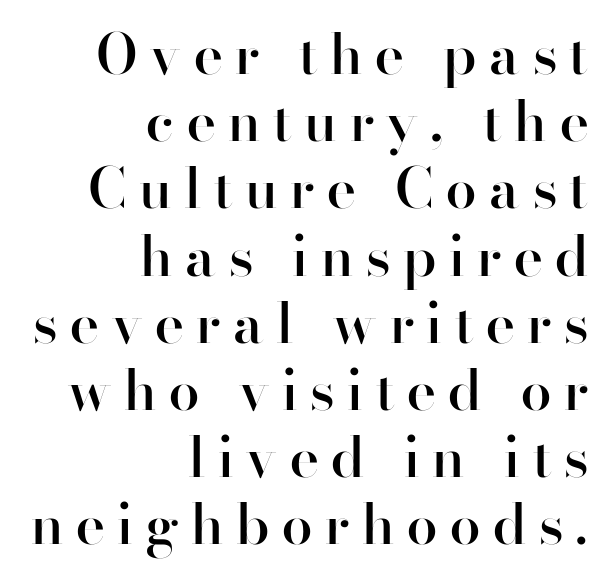
The image shows 56 px semibold sans-serif type, upright; set right-aligned, line spacing 1.2x, unusually wide letter spacing (+0.23 em), not underlined; high stroke contrast and a small x-height.
